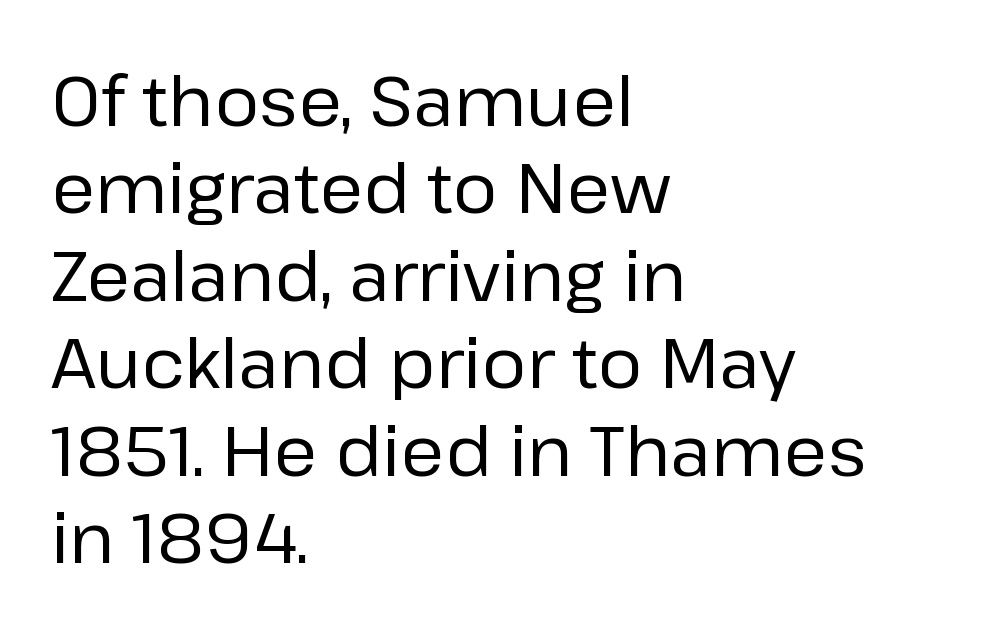
How are the letters spaced? Ordinarily, with no added tracking. This rendering employs a face without finishing strokes, i.e., a sans-serif. Do the characters align in a grid? No, the font is proportional. Compared with typical paragraphs, the rows here are spaced about the same.
